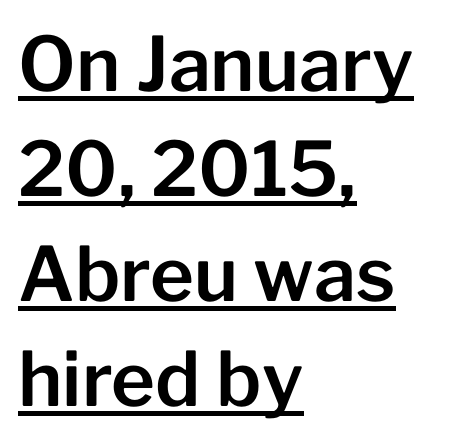
Q: Is the text italic (slanted)? A: No, it is upright.
Q: Is the typeface a serif or a sans-serif typeface? A: Sans-serif.
Q: Is the text underlined? A: Yes.
Q: How is the paragraph aligned? A: Left-aligned.
Q: Is the spacing between letters normal or unusually wide? A: Normal.
Q: Is the spacing between lines tight, normal or loose? A: Normal.
Q: Width (condensed, normal, or wide)? A: Normal.
Q: Stroke contrast? A: Low.
Q: x-height? A: Medium.
Q: Monospaced? A: No.
